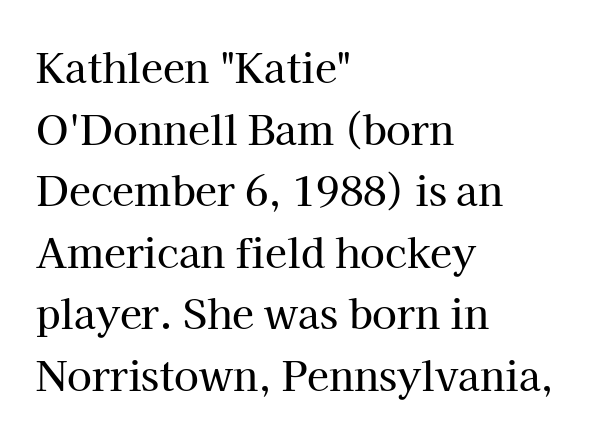
The image shows 40 px serif type, upright; set left-aligned, normal line spacing (1.54x), normal letter spacing, not underlined; high stroke contrast and a medium x-height.
